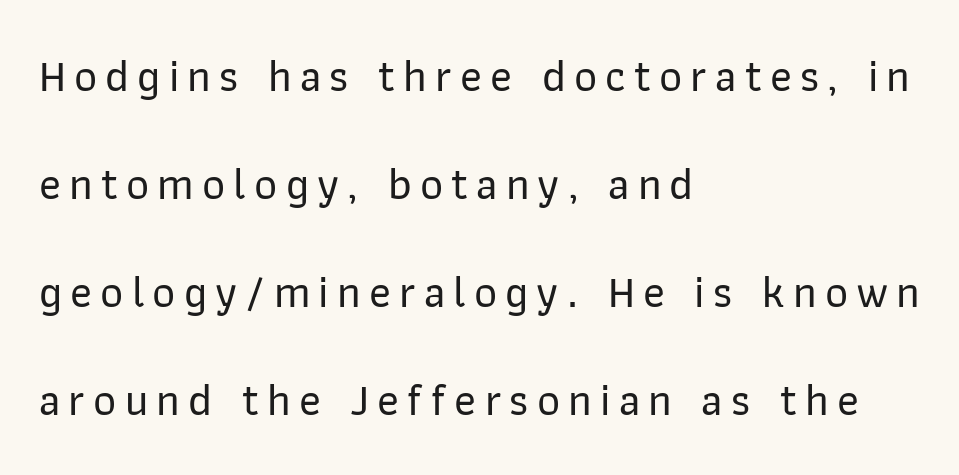
The image shows 45 px sans-serif type, upright; set left-aligned, loose line spacing (2.4x), not underlined; low stroke contrast and a medium x-height.
